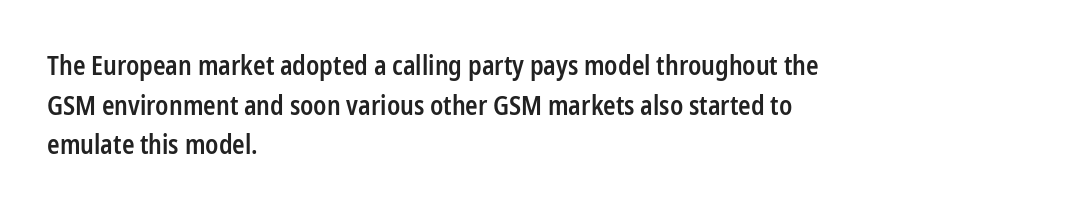
If you measured baseline to baseline, you'd find a middling distance. The typesetting leans somewhat heavy: a semibold. Which margin do the lines hug? The left one — the right edge is uneven. The font's upright variant was chosen for this text.
